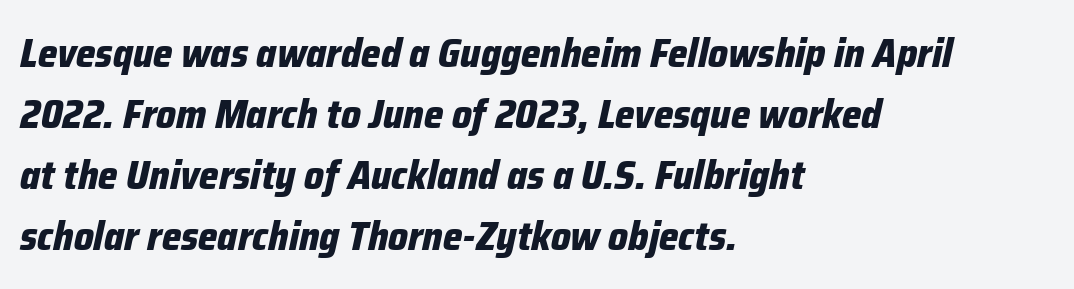
The image shows 41 px bold, condensed type, italic (leaning right); set left-aligned, normal line spacing (1.49x), normal letter spacing, not underlined; low stroke contrast and a medium x-height.
